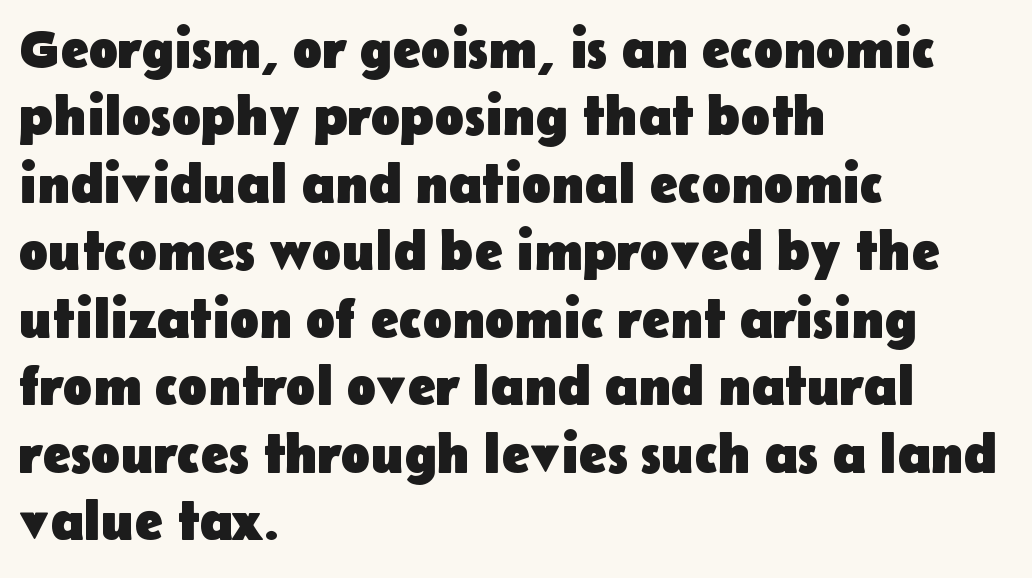
Think of a printed novel: that variable character pitch is what you see here. Nope, no serifs anywhere on these letters. Posture: upright roman. Descender tails drop into unmarked territory. The line-height multiplier appears to be the usual default.
